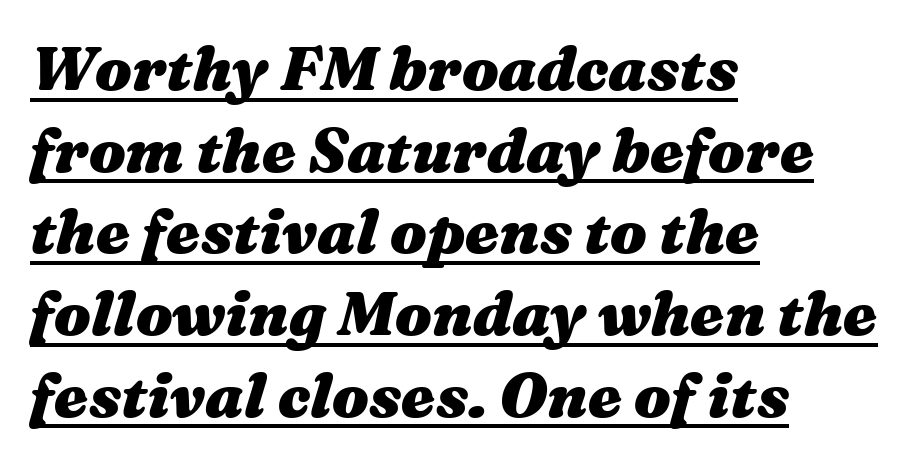
{"italic": "yes", "lean": "right", "slant_degrees": 16, "bold": "yes", "weight": "heavy", "width": "wide", "stroke_contrast": "medium", "x_height": "medium", "monospaced": "no", "underline": "yes", "align": "left", "line_spacing": "normal", "line_spacing_ratio": 1.34, "letter_spacing": "normal", "letter_spacing_em": 0.0, "glyph_px": 61}
